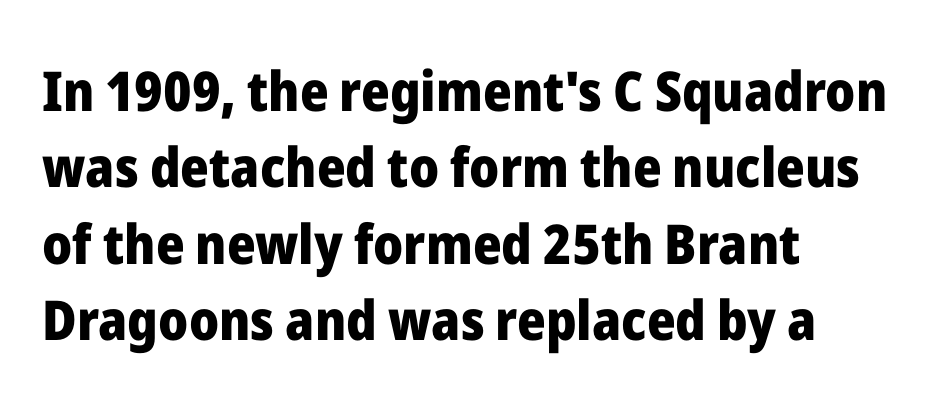
Q: Is the text bold? A: Yes.
Q: Is the text italic (slanted)? A: No, it is upright.
Q: Is the typeface a serif or a sans-serif typeface? A: Sans-serif.
Q: Is the text underlined? A: No.
Q: How is the paragraph aligned? A: Left-aligned.
Q: Is the spacing between letters normal or unusually wide? A: Normal.
Q: Is the spacing between lines tight, normal or loose? A: Normal.
Q: Width (condensed, normal, or wide)? A: Normal.
Q: Stroke contrast? A: Low.
Q: x-height? A: Medium.
Q: Monospaced? A: No.
